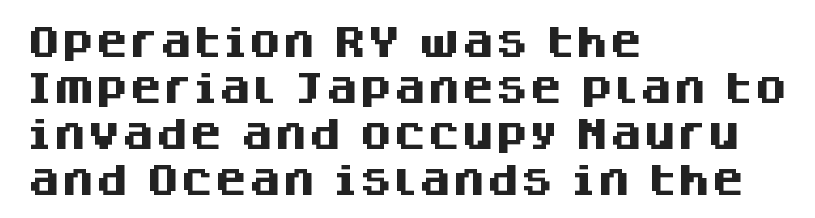
The passage shown is typed in a proportional face where columns would drift. A classic flush-left, rag-right setting is used for this passage. A full-strength bold gives these letters their thick strokes. The space directly below the letters is spotless. A typesetter would call this leading conventional body-copy spacing. Nothing sits at the stroke ends, so this counts as sans-serif.
